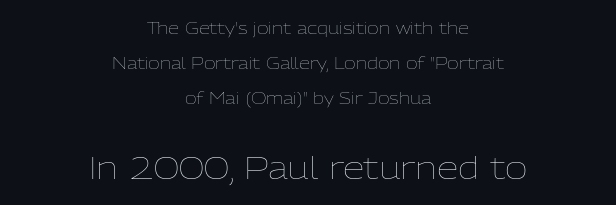
{"italic": "no", "bold": "no", "weight": "thin", "width": "normal", "stroke_contrast": "low", "x_height": "medium", "monospaced": "no", "underline": "no", "align": "center", "line_spacing": "loose", "line_spacing_ratio": 2.2, "letter_spacing": "normal", "letter_spacing_em": 0.0, "larger_block": "second", "size_ratio": 1.94, "glyph_px": 31}
